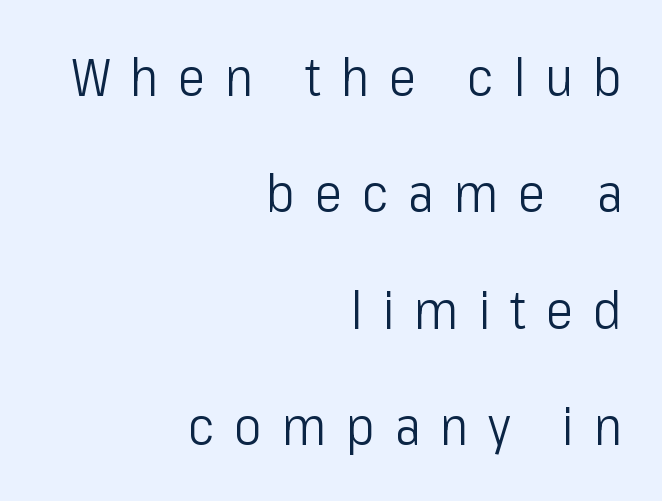
Q: Is the text bold? A: No.
Q: Is the text italic (slanted)? A: No, it is upright.
Q: Is the typeface a serif or a sans-serif typeface? A: Sans-serif.
Q: Is the text underlined? A: No.
Q: How is the paragraph aligned? A: Right-aligned.
Q: Is the spacing between letters normal or unusually wide? A: Unusually wide.
Q: Is the spacing between lines tight, normal or loose? A: Loose.
Q: Width (condensed, normal, or wide)? A: Condensed.
Q: Stroke contrast? A: Low.
Q: x-height? A: Medium.
Q: Monospaced? A: No.
